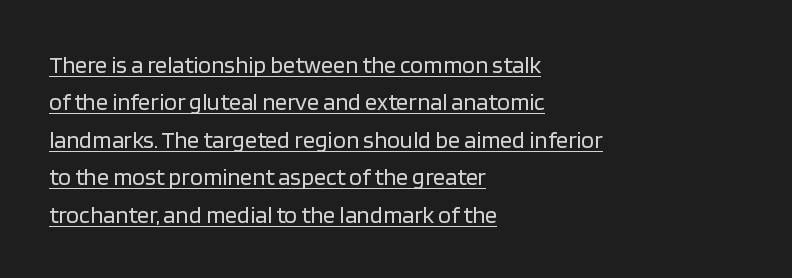
These lines keep a tight, regular rhythm from letter to letter. Teacher's note: observe the even left margin — that is flush-left alignment. The letterforms sit at book weight or below. Normally led — the rows are evenly, conventionally spaced. When letters stand straight like this, we call the style roman or upright.
